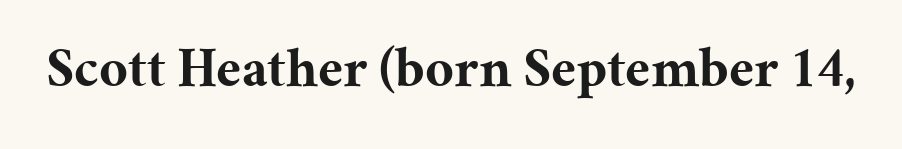
{"serif": "yes", "italic": "no", "bold": "yes", "weight": "bold", "width": "normal", "stroke_contrast": "medium", "x_height": "medium", "monospaced": "no", "underline": "no", "letter_spacing": "normal", "letter_spacing_em": 0.0, "glyph_px": 56}
